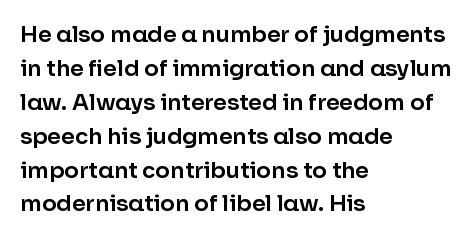
The image shows 22 px text type, upright; set left-aligned, normal line spacing (1.54x), normal letter spacing, not underlined.
